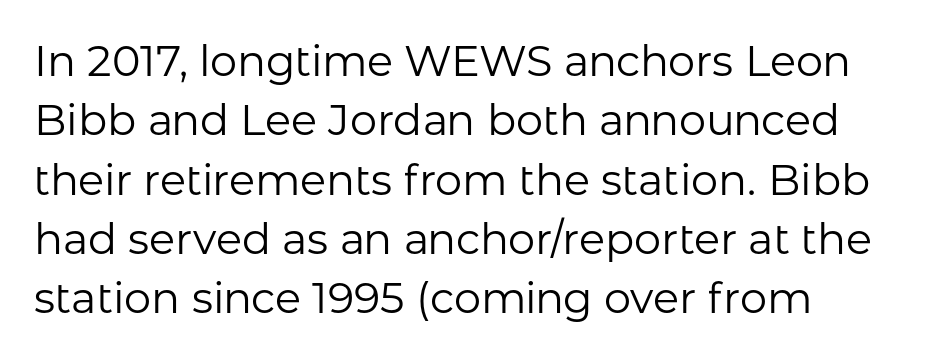
{"serif": "no", "italic": "no", "bold": "no", "weight": "regular", "width": "normal", "stroke_contrast": "low", "x_height": "medium", "monospaced": "no", "underline": "no", "align": "left", "line_spacing": "normal", "line_spacing_ratio": 1.38, "letter_spacing": "normal", "letter_spacing_em": 0.0, "glyph_px": 43}
